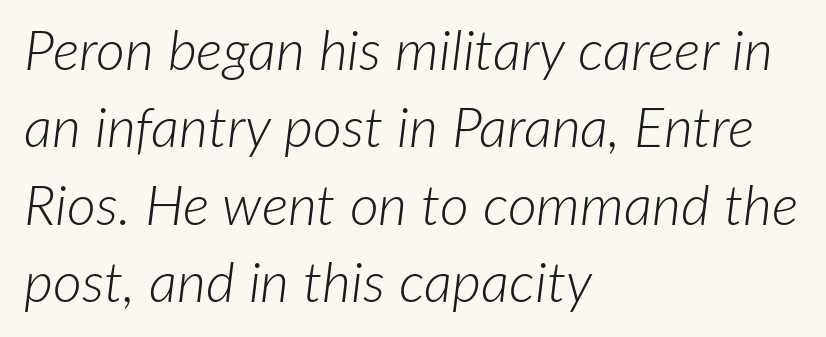
{"italic": "yes", "lean": "right", "slant_degrees": 7, "bold": "no", "weight": "light", "width": "normal", "stroke_contrast": "low", "x_height": "medium", "monospaced": "no", "underline": "no", "align": "left", "line_spacing": "normal", "line_spacing_ratio": 1.38, "letter_spacing": "normal", "letter_spacing_em": 0.0, "glyph_px": 56}
